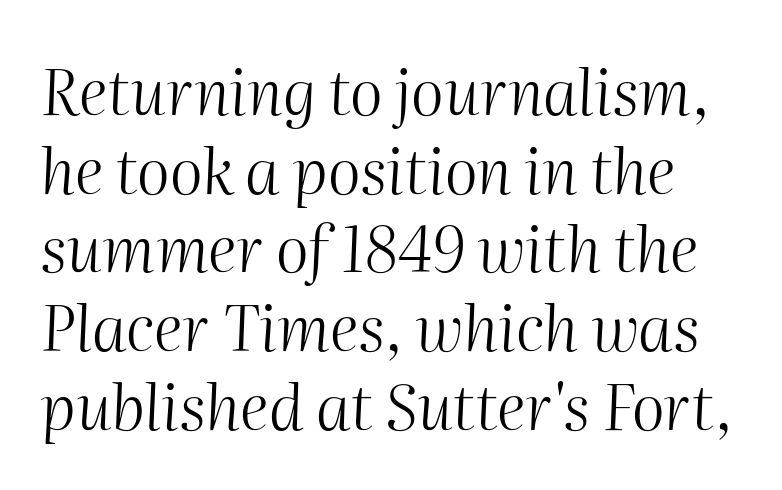
The image shows 63 px light type, italic (leaning right); set normal line spacing (1.25x), normal letter spacing, not underlined; medium stroke contrast and a medium x-height.
